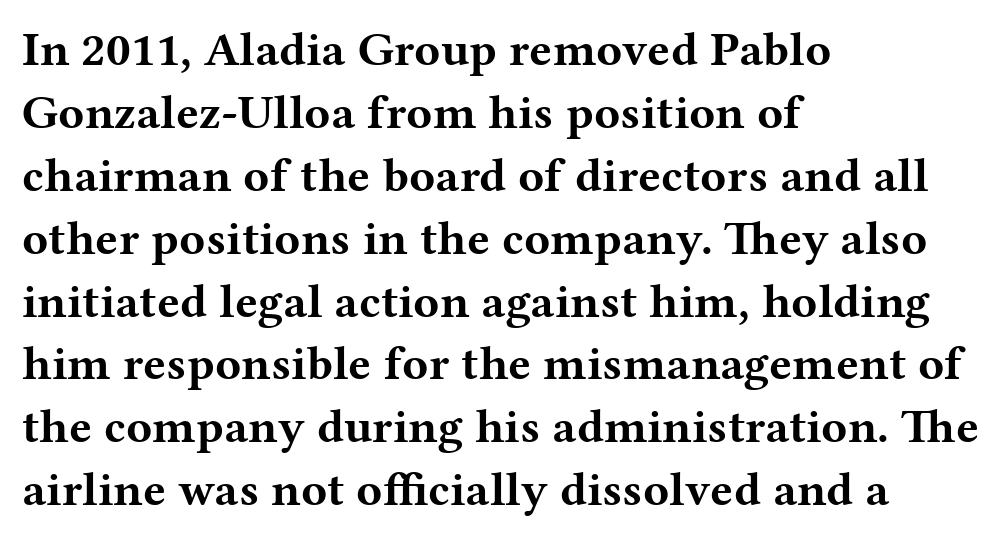
Whoever set this chose a conventional vertical rhythm. The gap between lines stays unmarked. Regarding serifs, this sample has them. A typesetter would call this proportional, since set widths differ per character.
